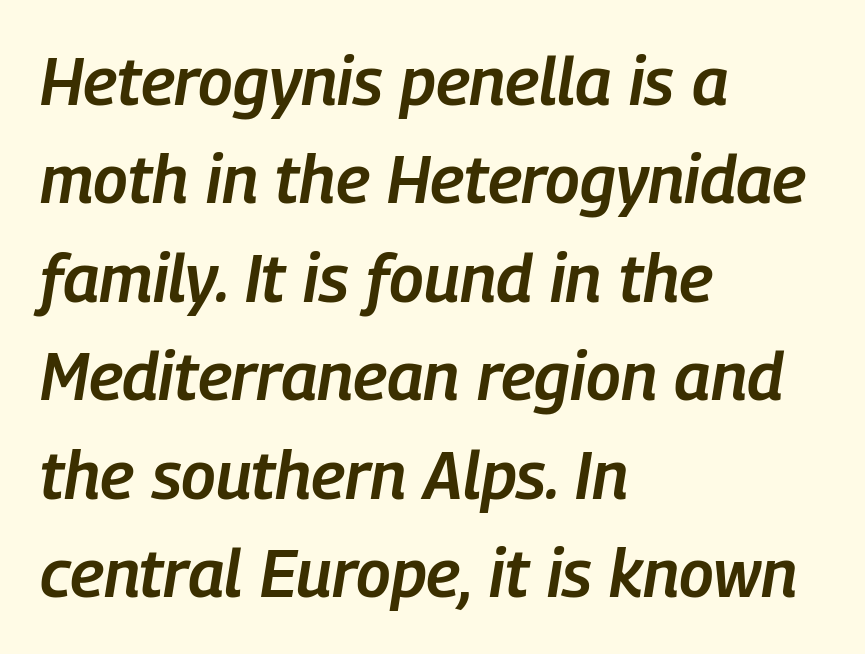
Line beginnings align vertically; line endings do not. The font is running at a semibold setting, under full bold. Slanted lettering throughout. The vertical gap from one line to the next is medium. Is this a fixed-width face? No — the glyphs have proportional, varying widths.
